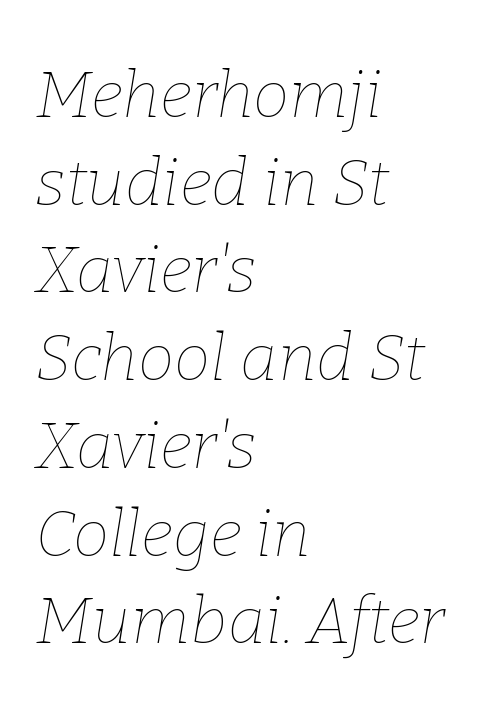
The image shows 65 px thin type, italic (leaning right); set left-aligned, normal line spacing (1.35x), normal letter spacing, not underlined; low stroke contrast and a medium x-height.
